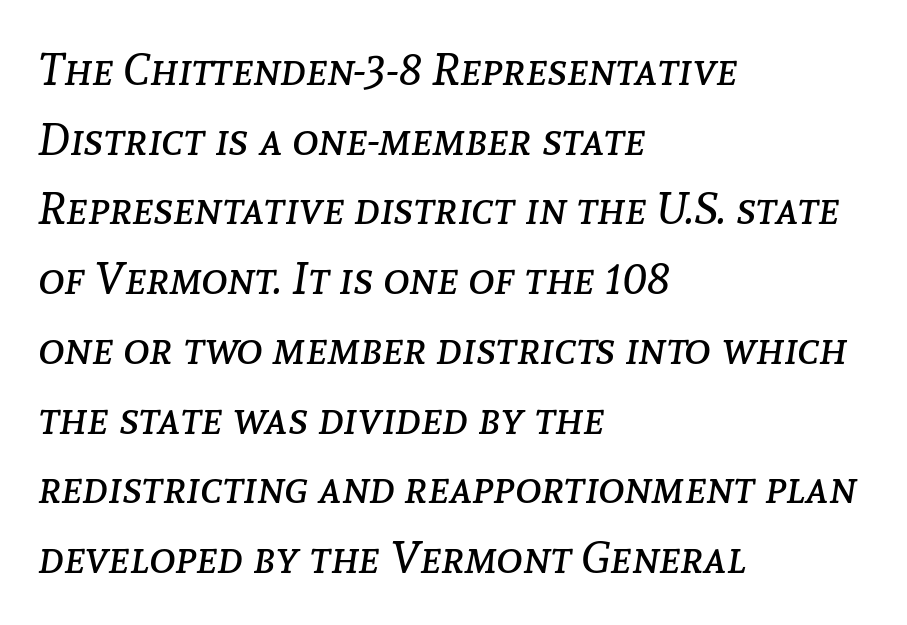
Descender tails drop into unmarked territory. The block of text has a typical density, with ordinary space between rows. Here the designer chose a conventional face with non-uniform glyph widths. These glyphs show unthickened strokes, regular width or finer.
